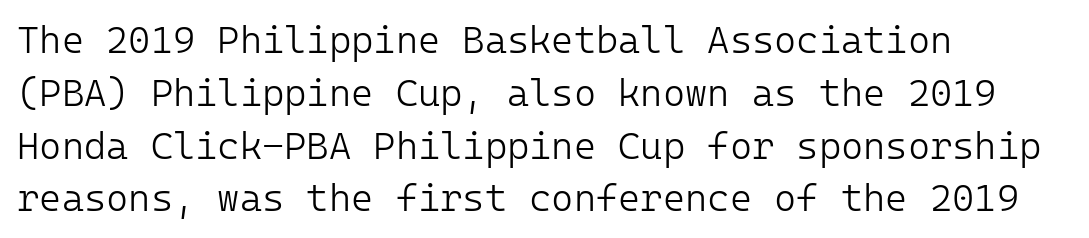
Q: Is the text bold? A: No.
Q: Is the text italic (slanted)? A: No, it is upright.
Q: Is the typeface a serif or a sans-serif typeface? A: Sans-serif.
Q: Is the text underlined? A: No.
Q: How is the paragraph aligned? A: Left-aligned.
Q: Is the spacing between letters normal or unusually wide? A: Normal.
Q: Is the spacing between lines tight, normal or loose? A: Normal.
Q: Width (condensed, normal, or wide)? A: Normal.
Q: Stroke contrast? A: Low.
Q: x-height? A: Medium.
